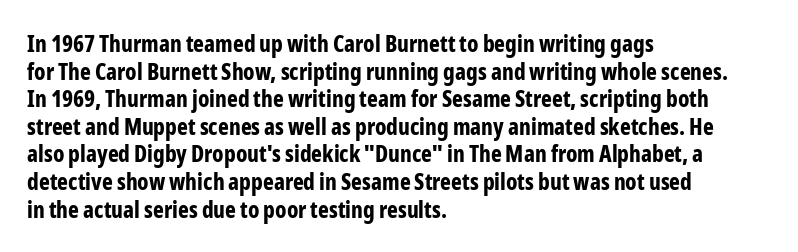
The image shows 23 px bold type, upright; set left-aligned, line spacing 1.2x, normal letter spacing, not underlined.
